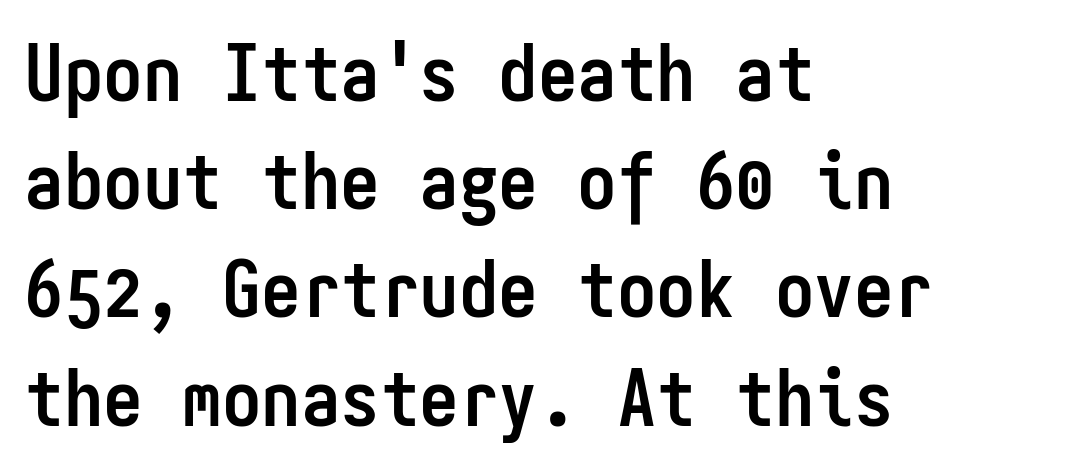
{"serif": "no", "italic": "no", "bold": "yes", "weight": "semibold", "width": "condensed", "stroke_contrast": "low", "x_height": "medium", "monospaced": "yes", "underline": "no", "align": "left", "line_spacing": "normal", "line_spacing_ratio": 1.37, "letter_spacing": "normal", "letter_spacing_em": 0.0, "glyph_px": 79}
